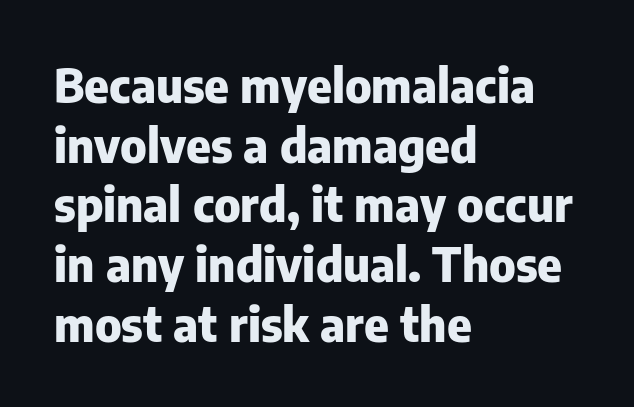
{"serif": "no", "italic": "no", "bold": "yes", "weight": "heavy", "width": "normal", "stroke_contrast": "low", "x_height": "medium", "monospaced": "no", "underline": "no", "align": "left", "line_spacing": "normal", "line_spacing_ratio": 1.27, "letter_spacing": "normal", "letter_spacing_em": 0.0, "glyph_px": 47}
